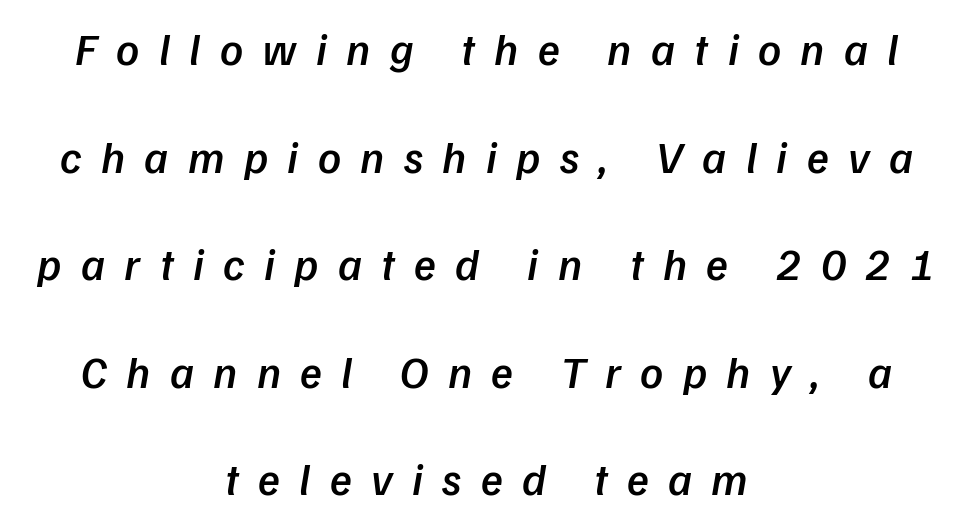
{"serif": "no", "bold": "semi", "weight": "semibold", "width": "normal", "stroke_contrast": "low", "x_height": "medium", "monospaced": "no", "underline": "no", "align": "center", "line_spacing": "loose", "line_spacing_ratio": 2.39, "letter_spacing": "wide", "letter_spacing_em": 0.43, "glyph_px": 45}
